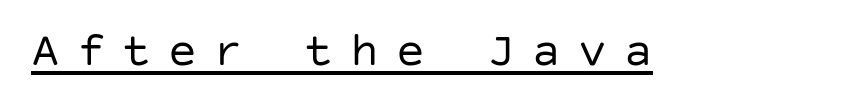
The image shows 48 px regular-weight sans-serif type, upright; set unusually wide letter spacing (+0.35 em), underlined; low stroke contrast and a large x-height.
